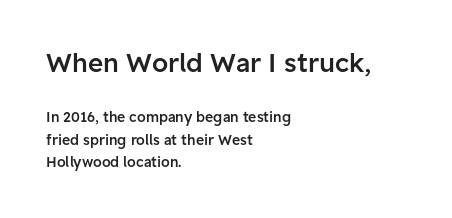
Q: Is the text bold? A: Semi-bold.
Q: Is the text italic (slanted)? A: No, it is upright.
Q: Is the text underlined? A: No.
Q: How is the paragraph aligned? A: Left-aligned.
Q: Is the spacing between letters normal or unusually wide? A: Normal.
Q: Is the spacing between lines tight, normal or loose? A: Normal.
Q: Which block of text is set in a larger size, the first (top) or the second (bottom)? A: The first (top) one.
